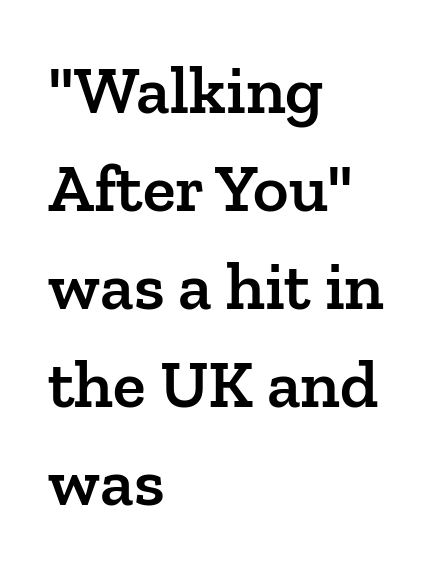
Q: Is the text bold? A: Semi-bold.
Q: Is the text italic (slanted)? A: No, it is upright.
Q: Is the typeface a serif or a sans-serif typeface? A: Serif.
Q: Is the text underlined? A: No.
Q: How is the paragraph aligned? A: Left-aligned.
Q: Is the spacing between letters normal or unusually wide? A: Normal.
Q: Is the spacing between lines tight, normal or loose? A: Normal.
Q: Width (condensed, normal, or wide)? A: Normal.
Q: Stroke contrast? A: Low.
Q: x-height? A: Medium.
Q: Monospaced? A: No.
